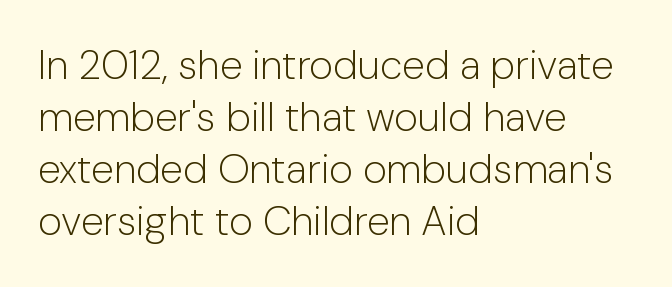
Q: Is the text bold? A: No.
Q: Is the text italic (slanted)? A: No, it is upright.
Q: Is the typeface a serif or a sans-serif typeface? A: Sans-serif.
Q: Is the text underlined? A: No.
Q: How is the paragraph aligned? A: Left-aligned.
Q: Is the spacing between letters normal or unusually wide? A: Normal.
Q: Is the spacing between lines tight, normal or loose? A: Normal.
Q: Width (condensed, normal, or wide)? A: Normal.
Q: Stroke contrast? A: Low.
Q: x-height? A: Medium.
Q: Monospaced? A: No.
